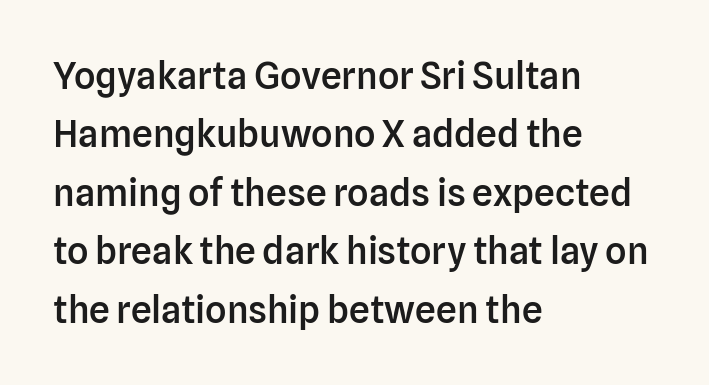
The image shows 37 px semibold sans-serif type, upright; set left-aligned, normal line spacing (1.58x), normal letter spacing, not underlined; low stroke contrast and a medium x-height.
